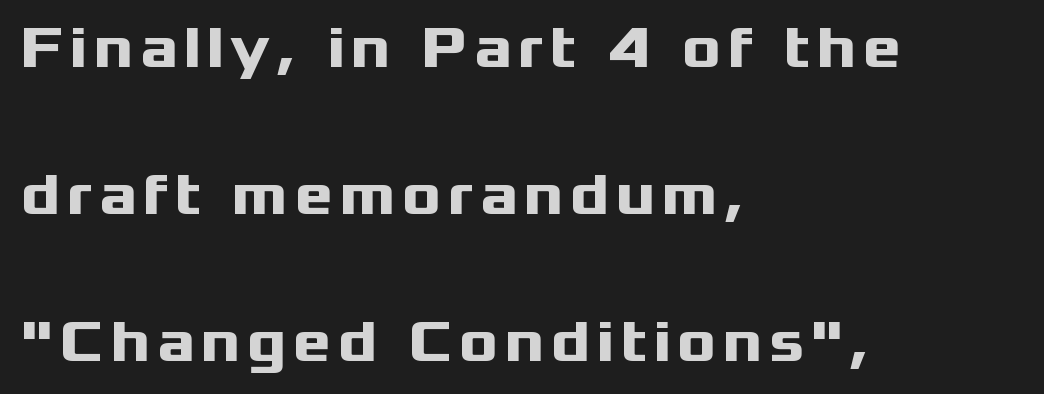
The image shows 59 px heavy, wide sans-serif type, upright; set left-aligned, loose line spacing (2.49x), not underlined; medium stroke contrast and a medium x-height.
